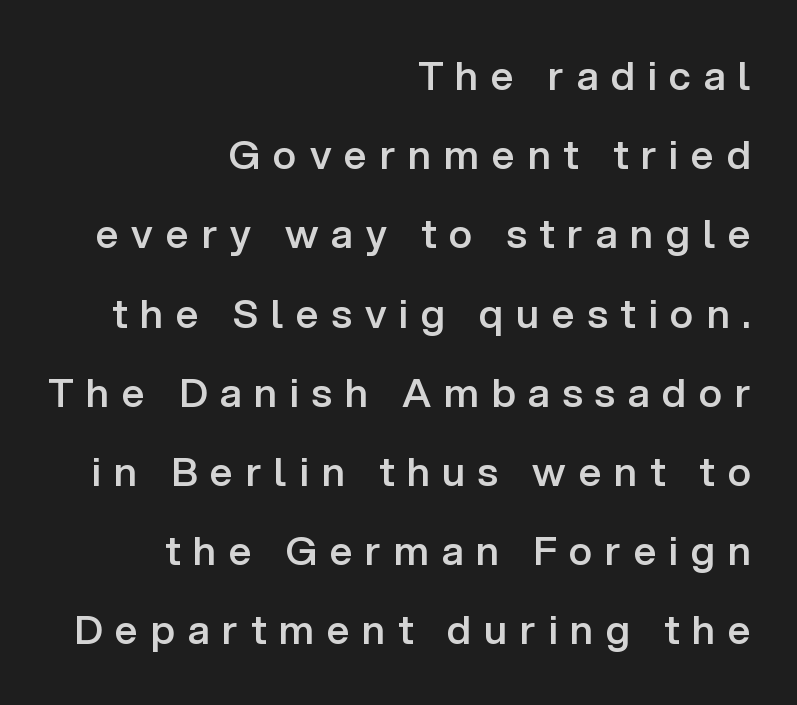
The image shows 40 px semibold sans-serif type, upright; set right-aligned, loose line spacing (1.98x), unusually wide letter spacing (+0.32 em), not underlined; low stroke contrast and a medium x-height.
